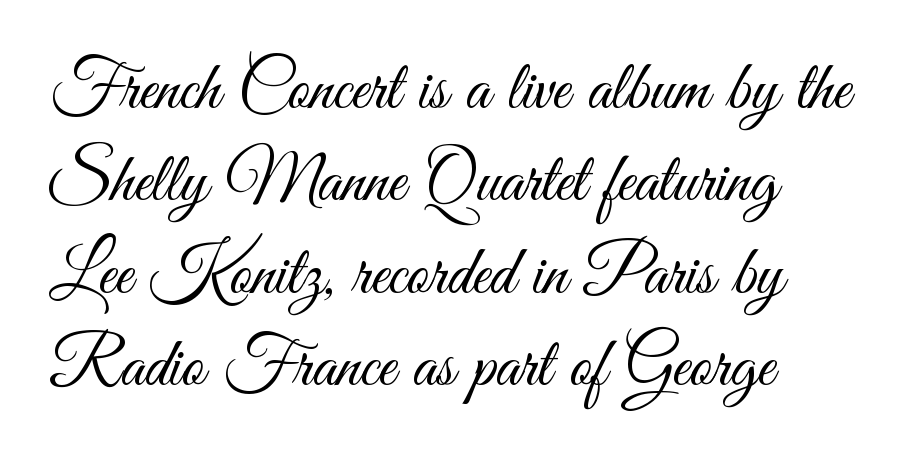
The image shows 69 px light, condensed sans-serif type; set left-aligned, normal line spacing (1.34x), normal letter spacing, not underlined; medium stroke contrast and a small x-height.
